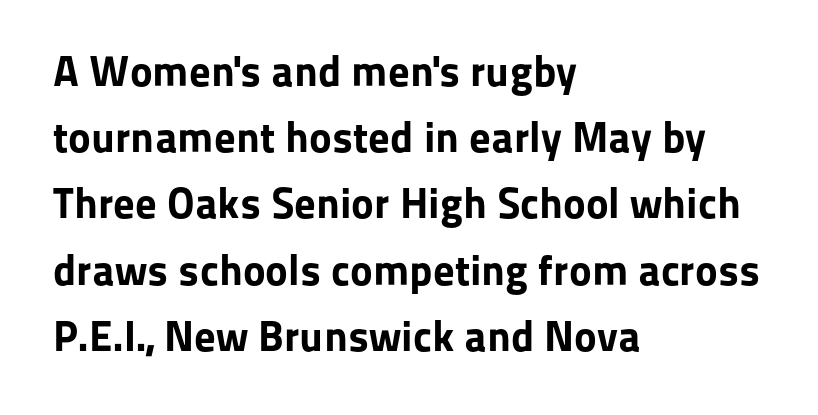
{"serif": "no", "italic": "no", "bold": "yes", "weight": "bold", "width": "normal", "stroke_contrast": "low", "x_height": "medium", "monospaced": "no", "underline": "no", "align": "left", "line_spacing": "normal", "line_spacing_ratio": 1.54, "letter_spacing": "normal", "letter_spacing_em": 0.0, "glyph_px": 43}
